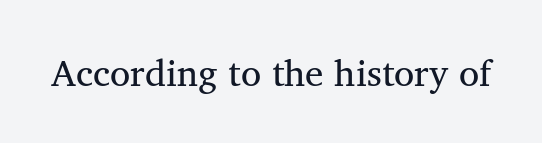
Q: Is the text bold? A: No.
Q: Is the text italic (slanted)? A: No, it is upright.
Q: Is the typeface a serif or a sans-serif typeface? A: Serif.
Q: Is the text underlined? A: No.
Q: Is the spacing between letters normal or unusually wide? A: Normal.
Q: Width (condensed, normal, or wide)? A: Normal.
Q: Stroke contrast? A: Medium.
Q: x-height? A: Medium.
Q: Monospaced? A: No.
